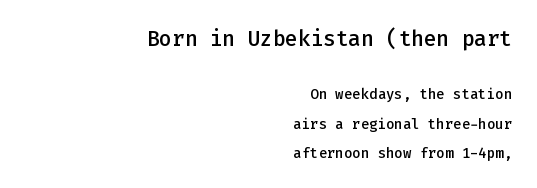
Q: Is the text bold? A: Semi-bold.
Q: Is the text italic (slanted)? A: No, it is upright.
Q: Is the text underlined? A: No.
Q: How is the paragraph aligned? A: Right-aligned.
Q: Is the spacing between letters normal or unusually wide? A: Normal.
Q: Is the spacing between lines tight, normal or loose? A: Loose.
Q: Which block of text is set in a larger size, the first (top) or the second (bottom)? A: The first (top) one.
